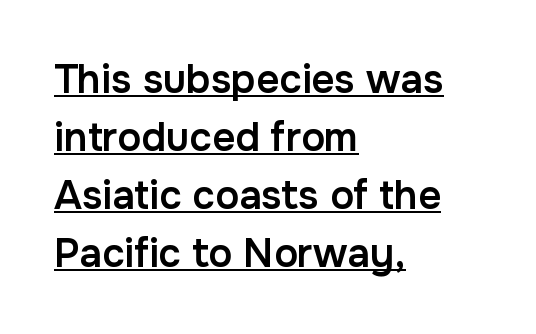
Q: Is the text bold? A: Semi-bold.
Q: Is the text italic (slanted)? A: No, it is upright.
Q: Is the typeface a serif or a sans-serif typeface? A: Sans-serif.
Q: Is the text underlined? A: Yes.
Q: How is the paragraph aligned? A: Left-aligned.
Q: Is the spacing between letters normal or unusually wide? A: Normal.
Q: Is the spacing between lines tight, normal or loose? A: Normal.
Q: Width (condensed, normal, or wide)? A: Normal.
Q: Stroke contrast? A: Low.
Q: x-height? A: Medium.
Q: Monospaced? A: No.
